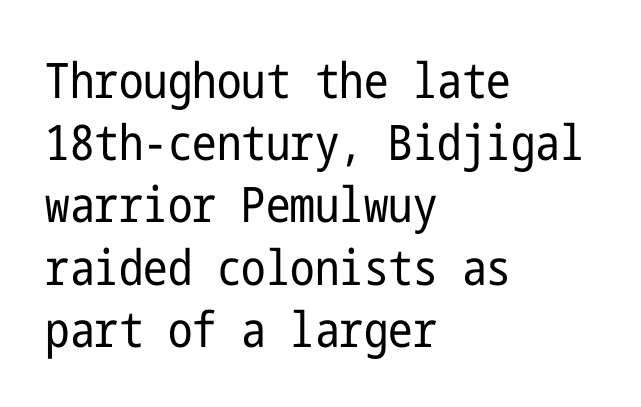
Each line starts at the same left margin while the right side varies. Clear beneath every line of the passage. Think standard paragraph weight, or any step lighter than that. The line-height multiplier appears to be the usual default. A typesetter would call this zero additional tracking.
